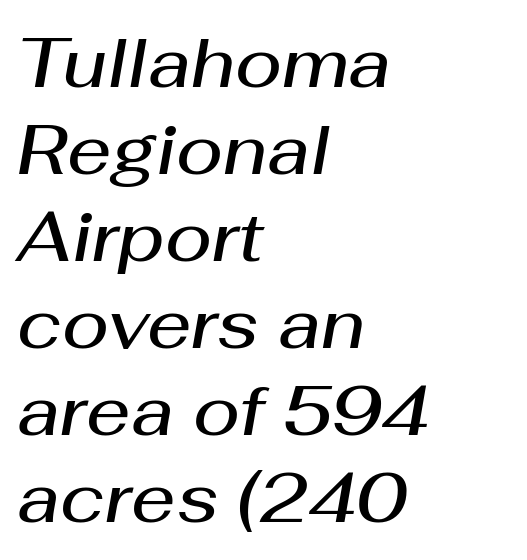
The line-height multiplier appears to be the usual default. Clear beneath every line of the passage. Default kerning and tracking; the words read as compact shapes. Is this a fixed-width face? No — the glyphs have proportional, varying widths. Bold? Not quite — semibold, heavier than regular but stopping short. Where is the straight margin? On the left.
